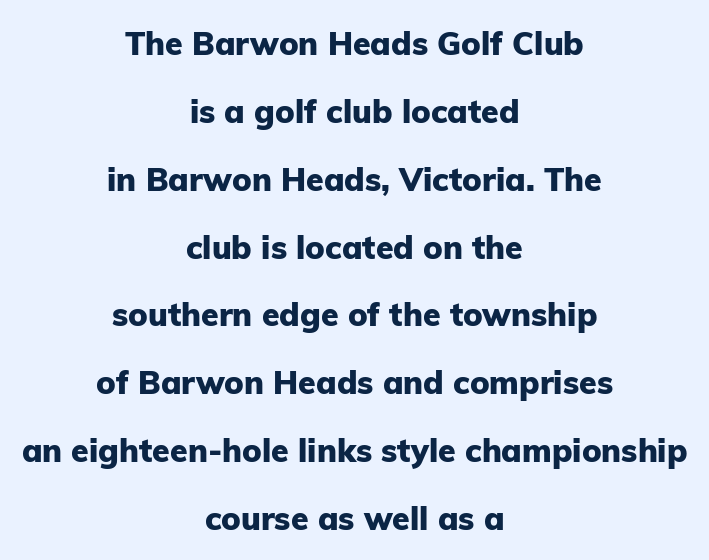
Q: Is the text bold? A: Yes.
Q: Is the text italic (slanted)? A: No, it is upright.
Q: Is the typeface a serif or a sans-serif typeface? A: Sans-serif.
Q: Is the text underlined? A: No.
Q: How is the paragraph aligned? A: Centered.
Q: Is the spacing between letters normal or unusually wide? A: Normal.
Q: Is the spacing between lines tight, normal or loose? A: Loose.
Q: Width (condensed, normal, or wide)? A: Normal.
Q: Stroke contrast? A: Low.
Q: x-height? A: Medium.
Q: Monospaced? A: No.
